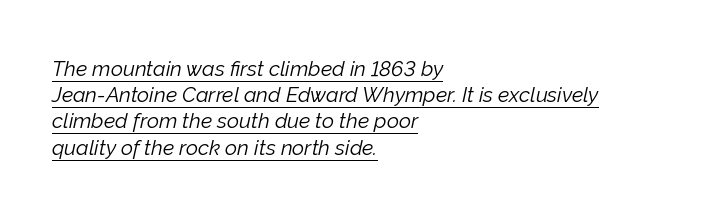
The rendering anchors every line to the left-hand side. Compared with a typical body face, this is equally light or lighter still. This block has exactly the height ordinary leading produces. The words here are underlined. The letterforms sit shoulder to shoulder at normal distance. Every character sits at an angle, as italics do.
